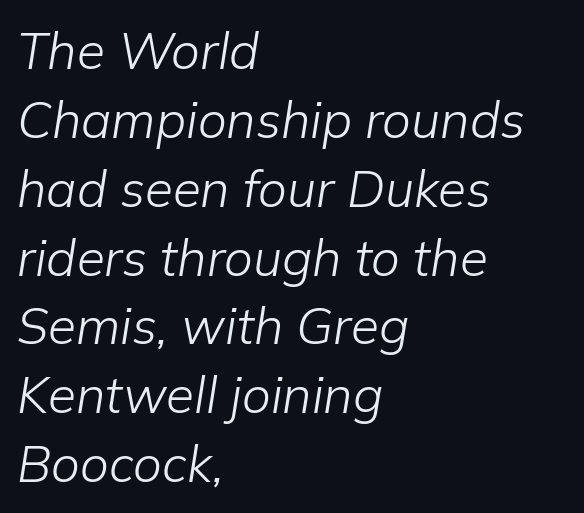
Q: Is the text bold? A: No.
Q: Is the text italic (slanted)? A: Yes, it leans right by about 9 degrees.
Q: Is the text underlined? A: No.
Q: How is the paragraph aligned? A: Left-aligned.
Q: Is the spacing between letters normal or unusually wide? A: Normal.
Q: Is the spacing between lines tight, normal or loose? A: Normal.
Q: Width (condensed, normal, or wide)? A: Normal.
Q: Stroke contrast? A: Low.
Q: x-height? A: Medium.
Q: Monospaced? A: No.
